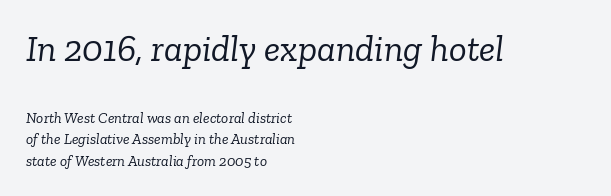
The image shows 37 px light serif type, italic (leaning right); set left-aligned, normal line spacing (1.42x), normal letter spacing, not underlined; the first (top) block is 2.47x larger; low stroke contrast and a medium x-height.
